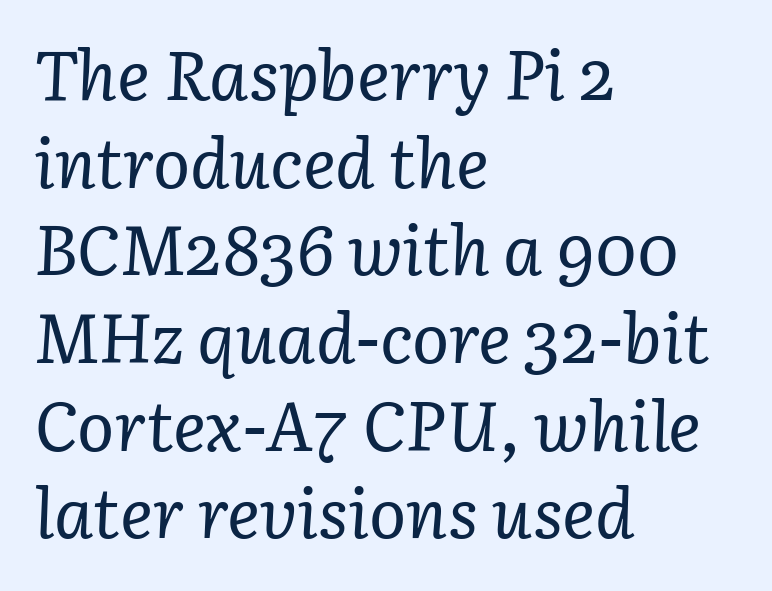
Q: Is the text bold? A: No.
Q: Is the text italic (slanted)? A: Yes, it leans right by about 3 degrees.
Q: Is the typeface a serif or a sans-serif typeface? A: Serif.
Q: Is the text underlined? A: No.
Q: How is the paragraph aligned? A: Left-aligned.
Q: Is the spacing between letters normal or unusually wide? A: Normal.
Q: Is the spacing between lines tight, normal or loose? A: Normal.
Q: Width (condensed, normal, or wide)? A: Normal.
Q: Stroke contrast? A: Low.
Q: x-height? A: Medium.
Q: Monospaced? A: No.
